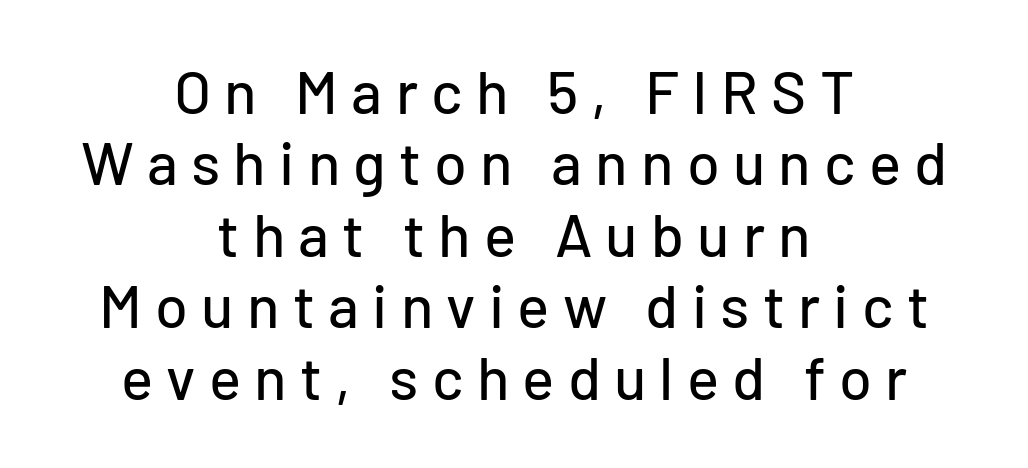
{"serif": "no", "italic": "no", "width": "normal", "stroke_contrast": "low", "x_height": "medium", "monospaced": "no", "underline": "no", "align": "center", "line_spacing_ratio": 1.19, "letter_spacing": "wide", "letter_spacing_em": 0.22, "glyph_px": 60}
